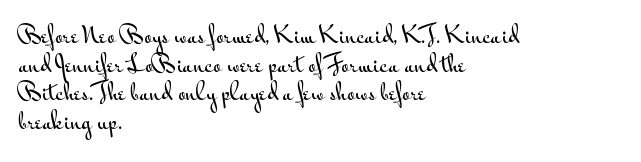
The image shows 22 px text type; set left-aligned, normal line spacing (1.3x), normal letter spacing, not underlined.
